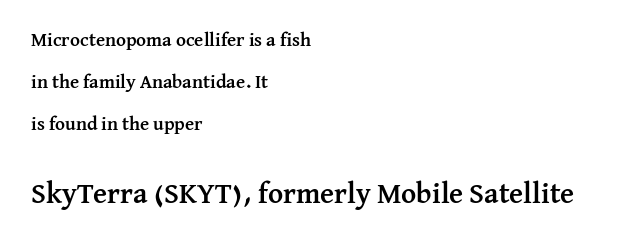
The rendering uses natural spacing where letterforms have individual widths. Each line starts at the same left margin while the right side varies. Stroke terminals: seriffed. The passage shown is not underscored anywhere. Size contrast runs from small at the top to large at the bottom.
